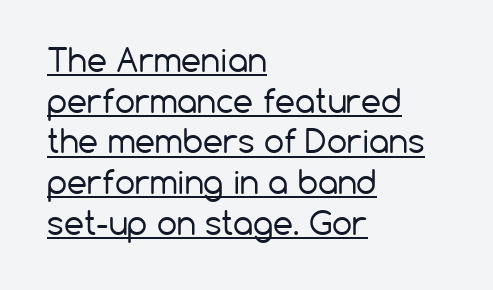
You can tell from the bare stems that sans-serif type was used. The paragraph has a hard left edge and a soft right edge. Each stroke keeps to a modest, everyday thickness or less. Is this a fixed-width face? No — the glyphs have proportional, varying widths. There is no visible air inserted between adjacent glyphs. The specimen includes a rule beneath the text block's lines.
